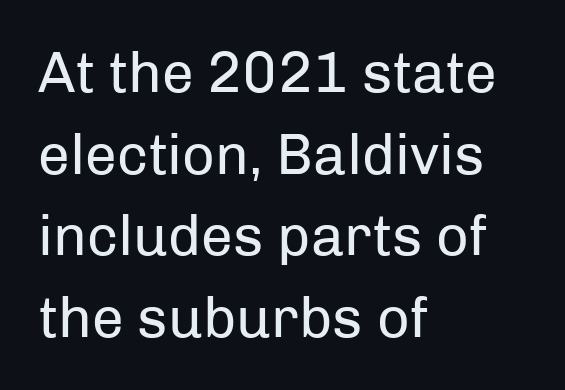
{"serif": "no", "italic": "no", "bold": "no", "weight": "regular", "width": "normal", "stroke_contrast": "low", "x_height": "medium", "monospaced": "no", "underline": "no", "align": "left", "line_spacing": "normal", "line_spacing_ratio": 1.43, "letter_spacing": "normal", "letter_spacing_em": 0.0, "glyph_px": 57}
